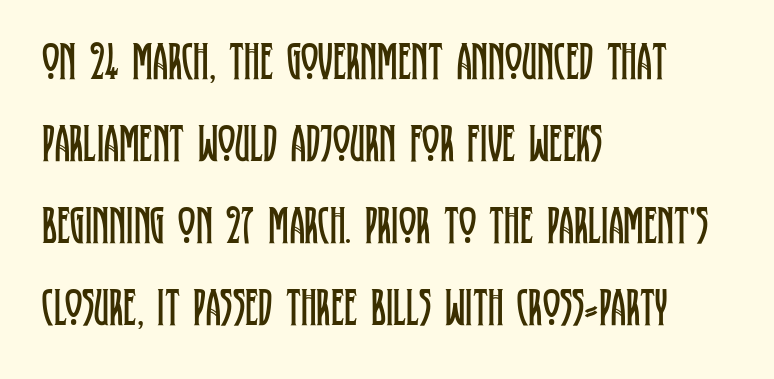
The image shows 53 px regular-weight, condensed serif type, upright; set left-aligned, normal line spacing (1.55x), normal letter spacing, not underlined; low stroke contrast and a large x-height.
